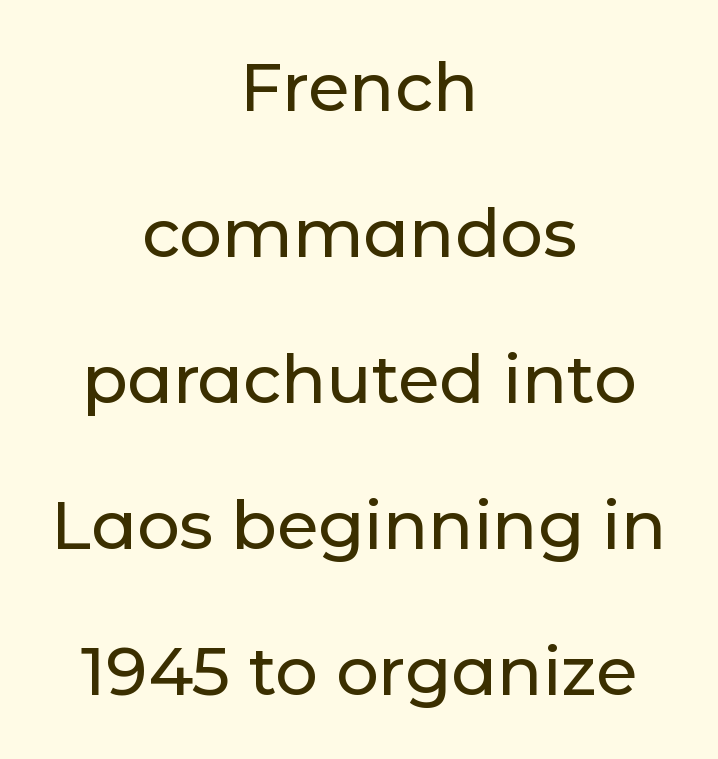
Short and long lines alike share a common midpoint. Designer's note — italics off, roman on. The rendering shows plain stroke endings on the letterforms — a sans-serif design. The baseline area is clear.
